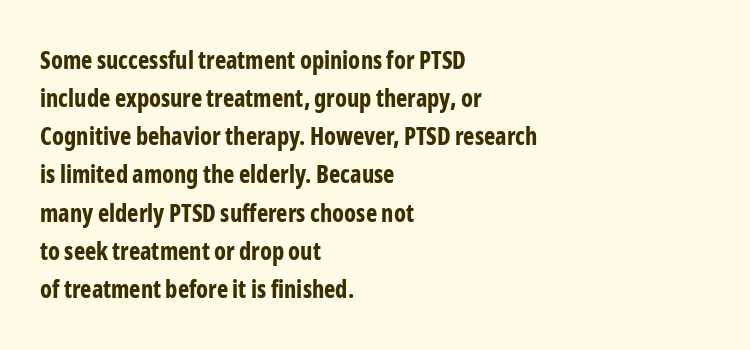
Any mark beneath the type? The region is blank. The letters stand upright; this is a roman face. The type is set solid horizontally, with unmodified tracking. Which margin do the lines hug? The left one — the right edge is uneven. The rendering uses a bold face; every stroke is thick and dark.
